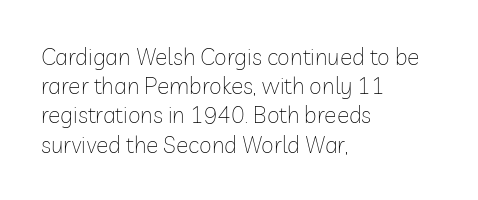
The image shows 23 px text type, upright; set left-aligned, normal line spacing (1.27x), normal letter spacing, not underlined.
